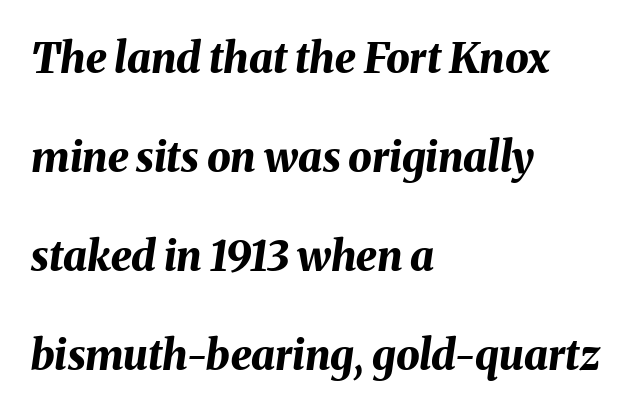
Look at the stroke-to-counter ratio: heavy, a bold. An italicized treatment has been applied to the whole sample. Interline gaps are noticeably wide in this sample. No word sits above an underline. Varying glyph widths throughout — classic text-font behaviour. The setting favours the left margin, as ordinary paragraphs usually do.
